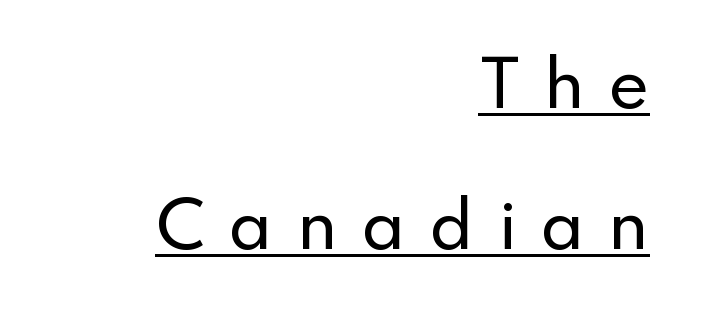
{"serif": "no", "italic": "no", "width": "normal", "stroke_contrast": "low", "x_height": "small", "monospaced": "no", "underline": "yes", "align": "right", "line_spacing": "loose", "line_spacing_ratio": 2.28, "letter_spacing": "wide", "letter_spacing_em": 0.38, "glyph_px": 62}
